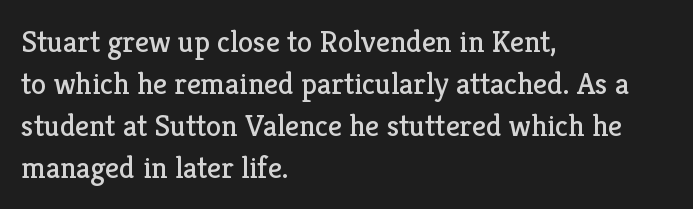
Bare-footed words on every line. You could call the tracking neutral — neither tight nor loose. The designer went with a serif here, giving each stem small feet. These lines are set flush left with a ragged right edge. These glyphs show unthickened strokes, regular width or finer.
